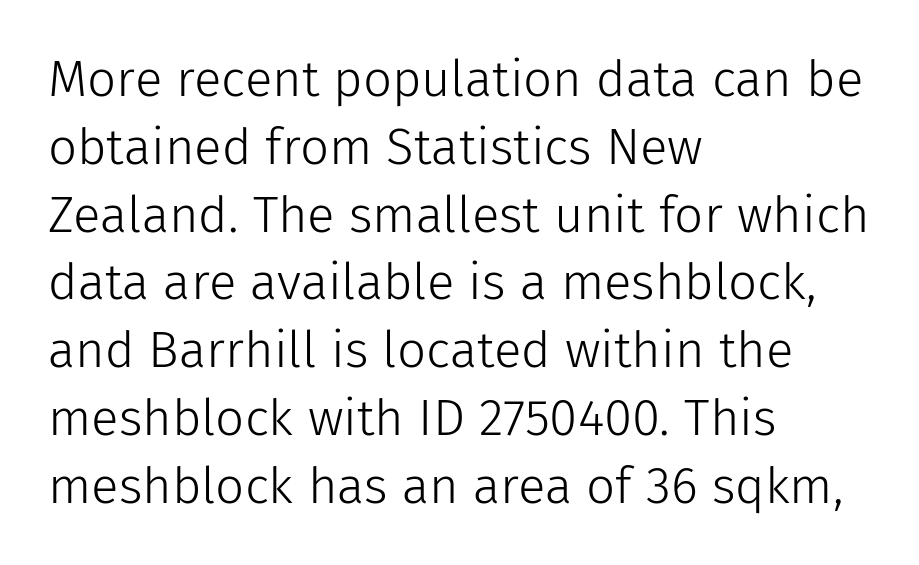
{"serif": "no", "italic": "no", "bold": "no", "weight": "light", "width": "normal", "stroke_contrast": "low", "x_height": "medium", "monospaced": "no", "underline": "no", "align": "left", "line_spacing": "normal", "line_spacing_ratio": 1.33, "letter_spacing": "normal", "letter_spacing_em": 0.0, "glyph_px": 51}
